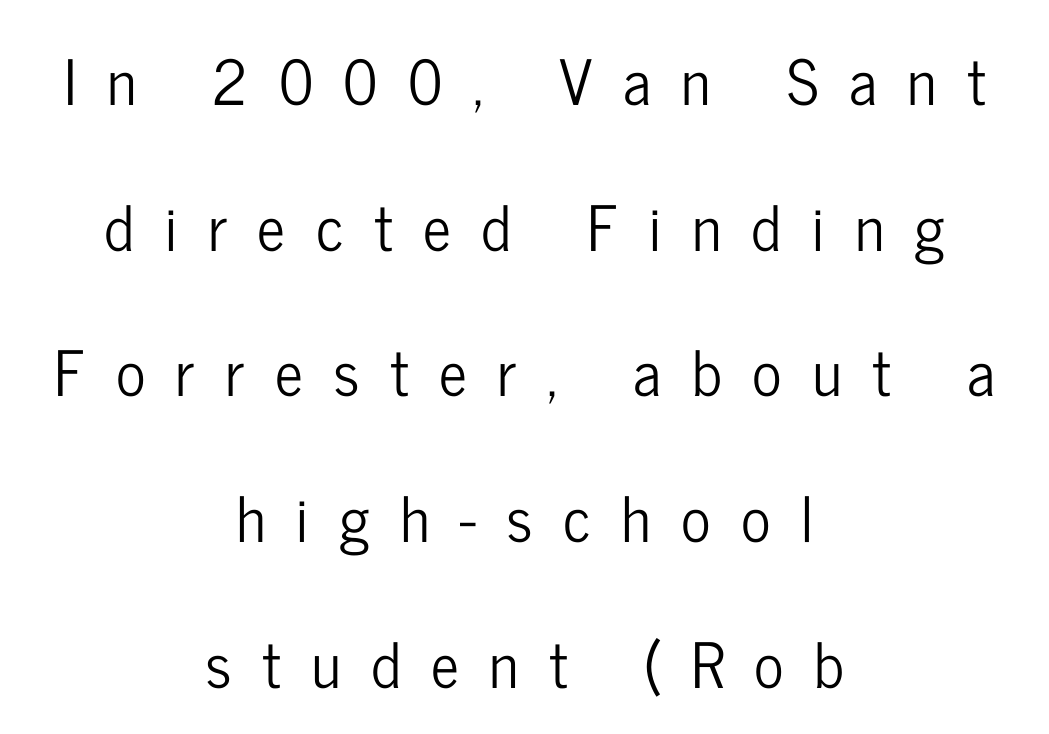
Q: Is the text italic (slanted)? A: No, it is upright.
Q: Is the typeface a serif or a sans-serif typeface? A: Sans-serif.
Q: Is the text underlined? A: No.
Q: How is the paragraph aligned? A: Centered.
Q: Is the spacing between letters normal or unusually wide? A: Unusually wide.
Q: Is the spacing between lines tight, normal or loose? A: Loose.
Q: Width (condensed, normal, or wide)? A: Condensed.
Q: Stroke contrast? A: Low.
Q: x-height? A: Medium.
Q: Monospaced? A: No.
